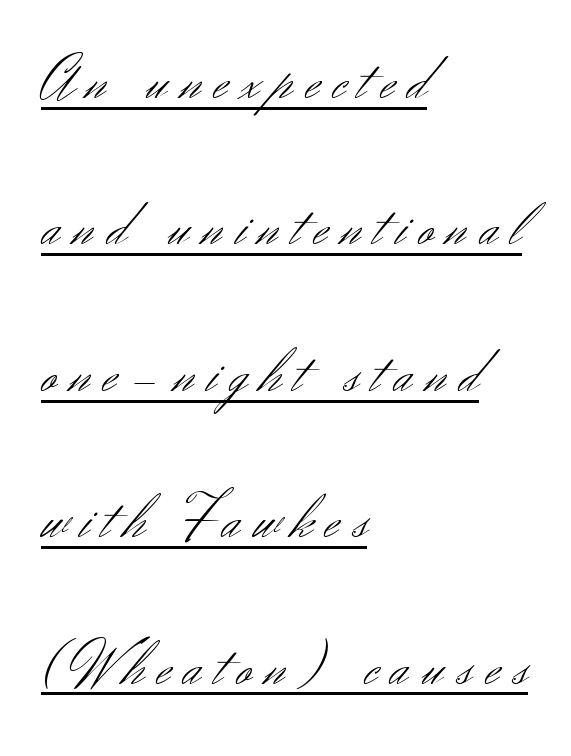
Q: Is the text bold? A: No.
Q: Is the text italic (slanted)? A: Yes.
Q: Is the typeface a serif or a sans-serif typeface? A: Sans-serif.
Q: Is the text underlined? A: Yes.
Q: How is the paragraph aligned? A: Left-aligned.
Q: Is the spacing between letters normal or unusually wide? A: Unusually wide.
Q: Is the spacing between lines tight, normal or loose? A: Loose.
Q: Width (condensed, normal, or wide)? A: Normal.
Q: Stroke contrast? A: Medium.
Q: x-height? A: Small.
Q: Monospaced? A: No.
